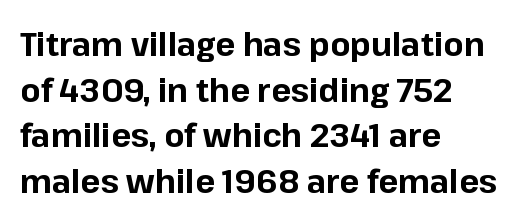
Q: Is the text bold? A: Yes.
Q: Is the text italic (slanted)? A: No, it is upright.
Q: Is the typeface a serif or a sans-serif typeface? A: Sans-serif.
Q: Is the text underlined? A: No.
Q: How is the paragraph aligned? A: Left-aligned.
Q: Is the spacing between letters normal or unusually wide? A: Normal.
Q: Is the spacing between lines tight, normal or loose? A: Normal.
Q: Width (condensed, normal, or wide)? A: Normal.
Q: Stroke contrast? A: Low.
Q: x-height? A: Medium.
Q: Monospaced? A: No.
